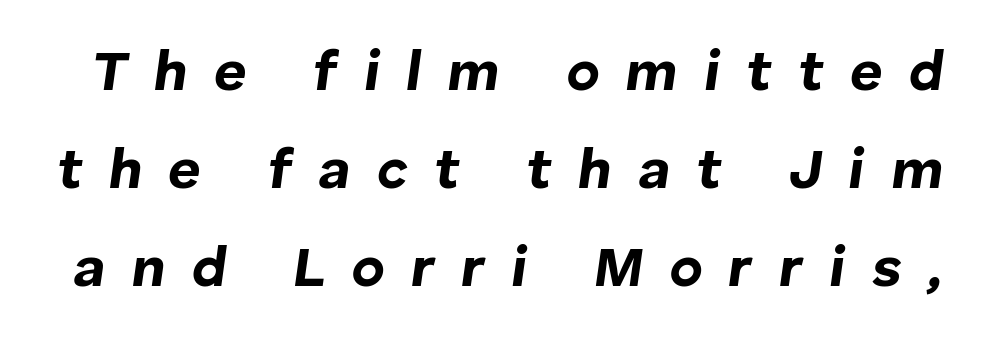
{"italic": "yes", "lean": "right", "slant_degrees": 8, "bold": "yes", "weight": "bold", "width": "normal", "stroke_contrast": "low", "x_height": "medium", "monospaced": "no", "underline": "no", "line_spacing_ratio": 1.75, "letter_spacing": "wide", "letter_spacing_em": 0.47, "glyph_px": 56}
